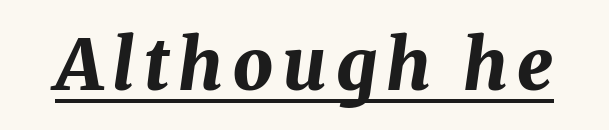
{"italic": "yes", "lean": "right", "slant_degrees": 8, "bold": "yes", "weight": "bold", "width": "normal", "stroke_contrast": "medium", "x_height": "medium", "monospaced": "no", "underline": "yes", "glyph_px": 71}
